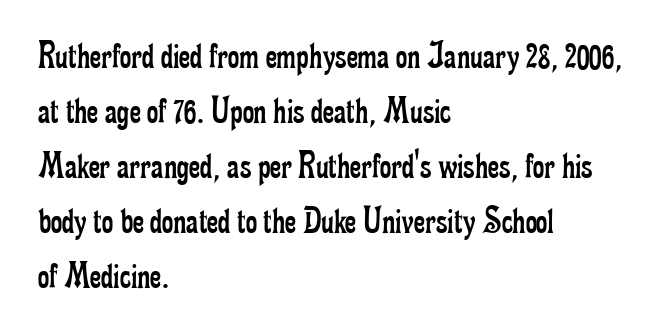
Q: Is the text bold? A: No.
Q: Is the text italic (slanted)? A: No, it is upright.
Q: Is the typeface a serif or a sans-serif typeface? A: Serif.
Q: Is the text underlined? A: No.
Q: How is the paragraph aligned? A: Left-aligned.
Q: Is the spacing between letters normal or unusually wide? A: Normal.
Q: Is the spacing between lines tight, normal or loose? A: Normal.
Q: Width (condensed, normal, or wide)? A: Condensed.
Q: Stroke contrast? A: Low.
Q: x-height? A: Small.
Q: Monospaced? A: No.
